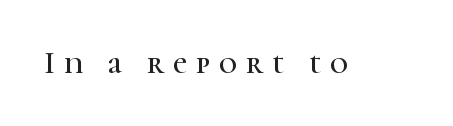
{"serif": "yes", "italic": "no", "width": "normal", "stroke_contrast": "high", "x_height": "medium", "monospaced": "no", "underline": "no", "letter_spacing": "wide", "letter_spacing_em": 0.29, "glyph_px": 31}
